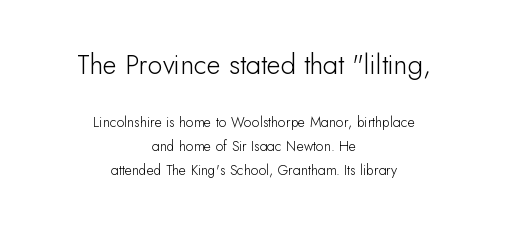
{"italic": "no", "underline": "no", "align": "center", "line_spacing": "normal", "line_spacing_ratio": 1.7, "letter_spacing": "normal", "letter_spacing_em": 0.0, "larger_block": "first", "size_ratio": 1.93, "glyph_px": 27}
